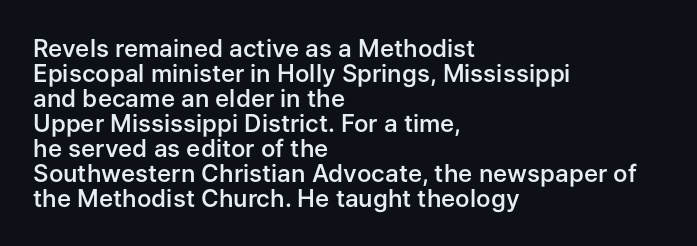
The image shows 24 px text type, upright; set left-aligned, tight line spacing (1.04x), normal letter spacing, not underlined.
